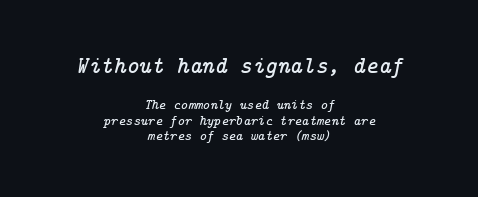
Of the two passages, the one on top uses the larger point size. Horizontally, the lines are justified to the midpoint only. You can tell it's italic because the verticals aren't actually vertical. A typesetter would call this leading minimal, almost set solid. Each row of text sits above clean, open space. The line texture is even and compact thanks to regular tracking.
